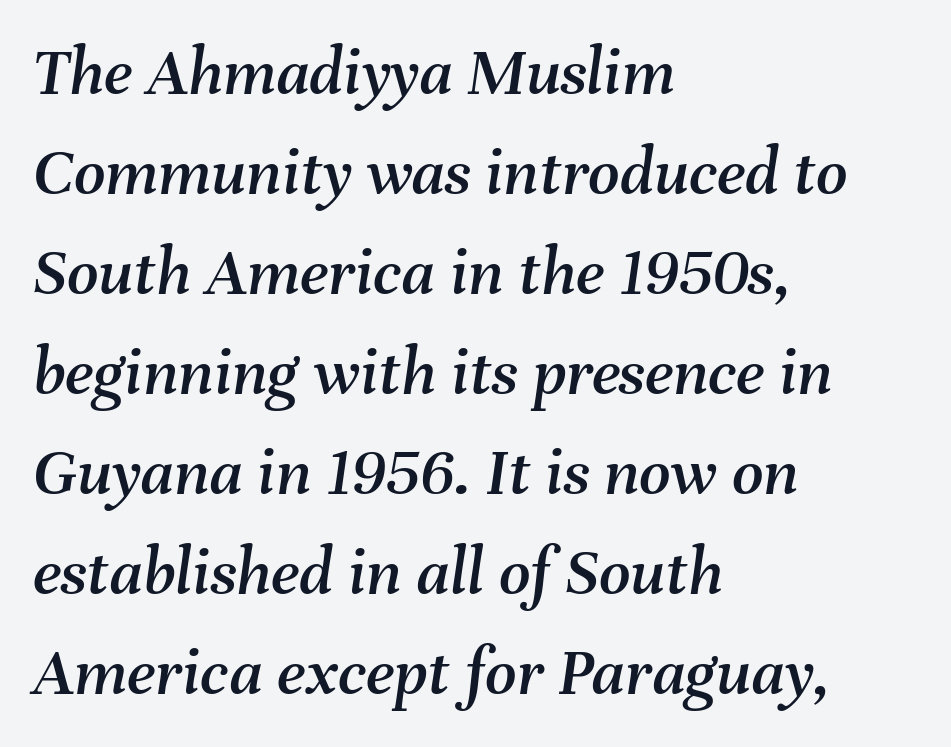
The image shows 69 px text type, italic (leaning right); set left-aligned, normal line spacing (1.45x), normal letter spacing, not underlined; medium stroke contrast and a medium x-height.
